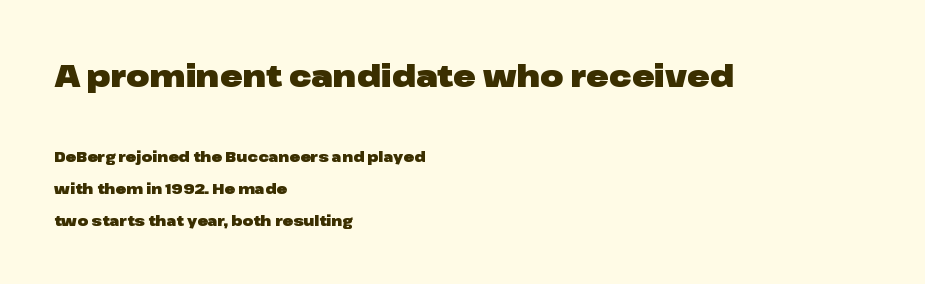
Q: Is the text bold? A: Yes.
Q: Is the text italic (slanted)? A: No, it is upright.
Q: Is the typeface a serif or a sans-serif typeface? A: Sans-serif.
Q: Is the text underlined? A: No.
Q: How is the paragraph aligned? A: Left-aligned.
Q: Is the spacing between letters normal or unusually wide? A: Normal.
Q: Is the spacing between lines tight, normal or loose? A: Loose.
Q: Which block of text is set in a larger size, the first (top) or the second (bottom)? A: The first (top) one.
Q: Width (condensed, normal, or wide)? A: Wide.
Q: Stroke contrast? A: Low.
Q: x-height? A: Medium.
Q: Monospaced? A: No.
